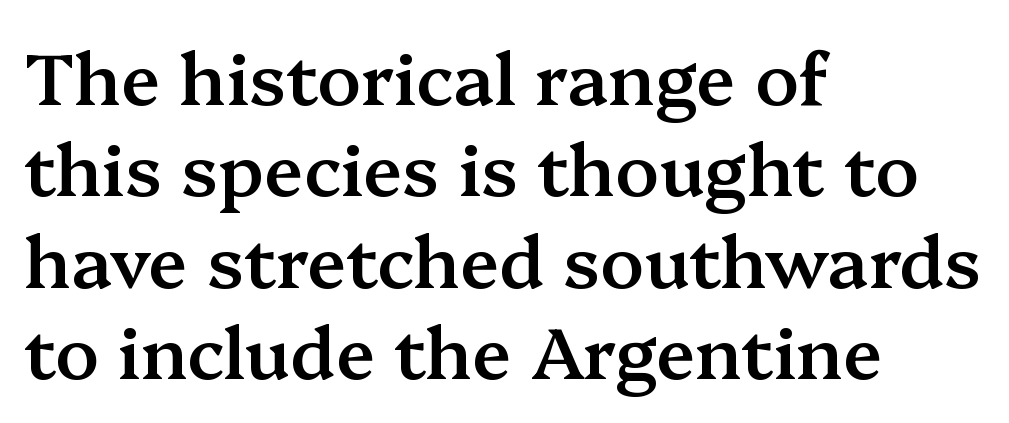
The image shows 72 px semibold serif type, upright; set left-aligned, normal line spacing (1.27x), normal letter spacing, not underlined; medium stroke contrast and a medium x-height.
